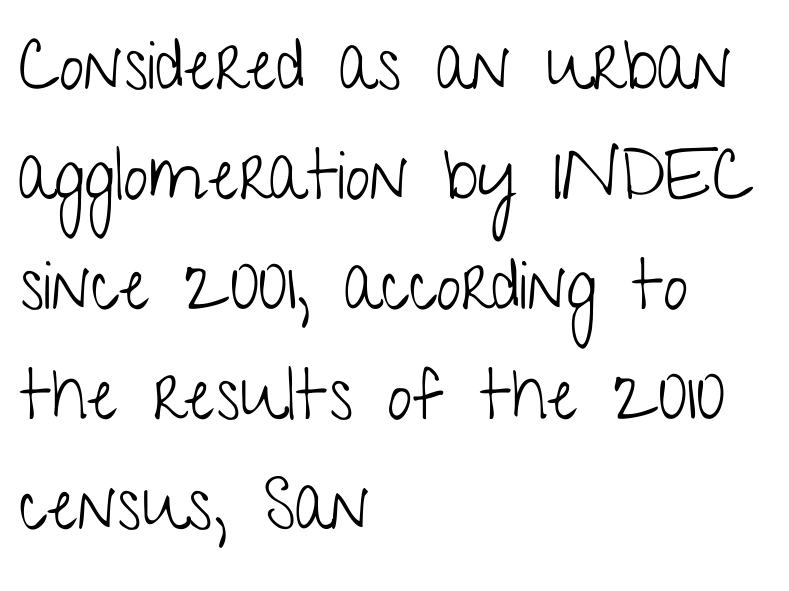
Q: Is the text bold? A: No.
Q: Is the text italic (slanted)? A: No, it is upright.
Q: Is the typeface a serif or a sans-serif typeface? A: Sans-serif.
Q: Is the text underlined? A: No.
Q: How is the paragraph aligned? A: Left-aligned.
Q: Is the spacing between letters normal or unusually wide? A: Normal.
Q: Is the spacing between lines tight, normal or loose? A: Normal.
Q: Width (condensed, normal, or wide)? A: Condensed.
Q: Stroke contrast? A: Low.
Q: x-height? A: Medium.
Q: Monospaced? A: No.
